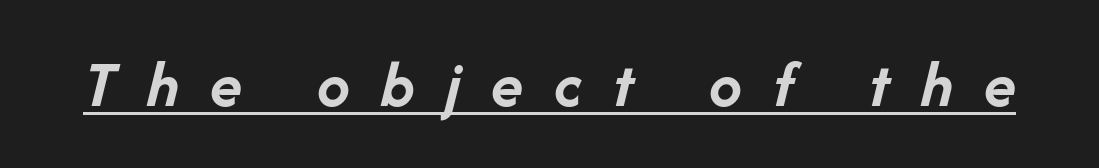
{"italic": "yes", "lean": "right", "slant_degrees": 14, "bold": "yes", "weight": "semibold", "width": "normal", "stroke_contrast": "low", "x_height": "medium", "monospaced": "no", "underline": "yes", "letter_spacing": "wide", "letter_spacing_em": 0.47, "glyph_px": 66}
